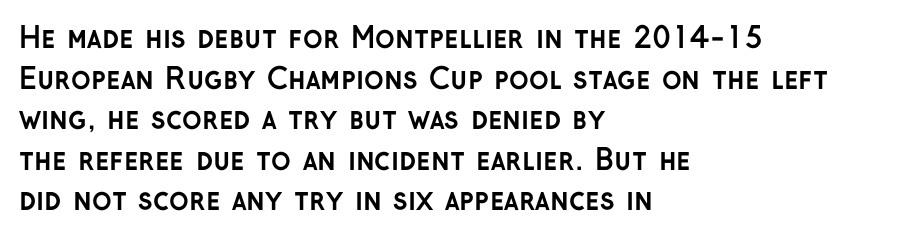
This sample is left-justified, so line endings fall wherever the words run out. Strong, thick strokes mark this as bold type. This sample uses a sans-serif face. This sample has the flowing, uneven cadence of proportional lettering. The space between consecutive lines is moderate. The passage shown is not underscored anywhere.
